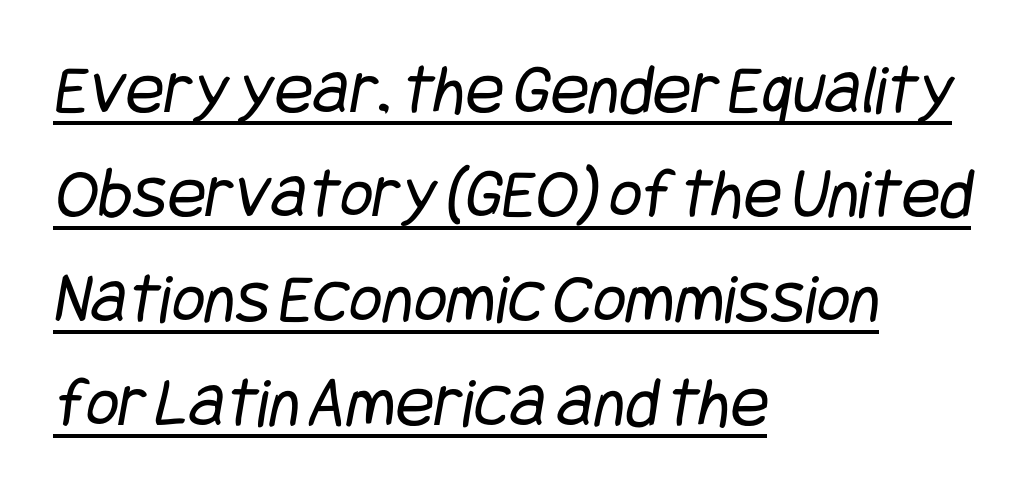
Q: Is the text bold? A: No.
Q: Is the typeface a serif or a sans-serif typeface? A: Sans-serif.
Q: Is the text underlined? A: Yes.
Q: How is the paragraph aligned? A: Left-aligned.
Q: Is the spacing between letters normal or unusually wide? A: Normal.
Q: Is the spacing between lines tight, normal or loose? A: Normal.
Q: Width (condensed, normal, or wide)? A: Condensed.
Q: Stroke contrast? A: Low.
Q: x-height? A: Large.
